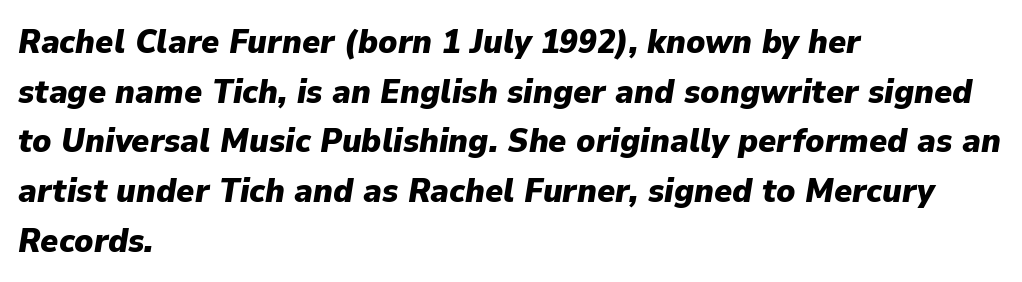
Descenders are the only things crossing below the line. The rendering anchors every line to the left-hand side. Weight check: bold — yes, fully. The passage shown leans; its letterforms are oblique. The rendering keeps characters at their native spacing. The rendering uses natural spacing where letterforms have individual widths.
